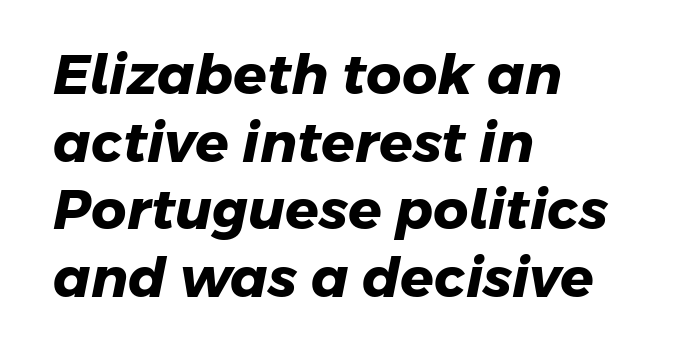
{"serif": "no", "bold": "yes", "weight": "heavy", "width": "normal", "stroke_contrast": "low", "x_height": "medium", "monospaced": "no", "underline": "no", "align": "left", "line_spacing_ratio": 1.23, "letter_spacing": "normal", "letter_spacing_em": 0.0, "glyph_px": 55}
